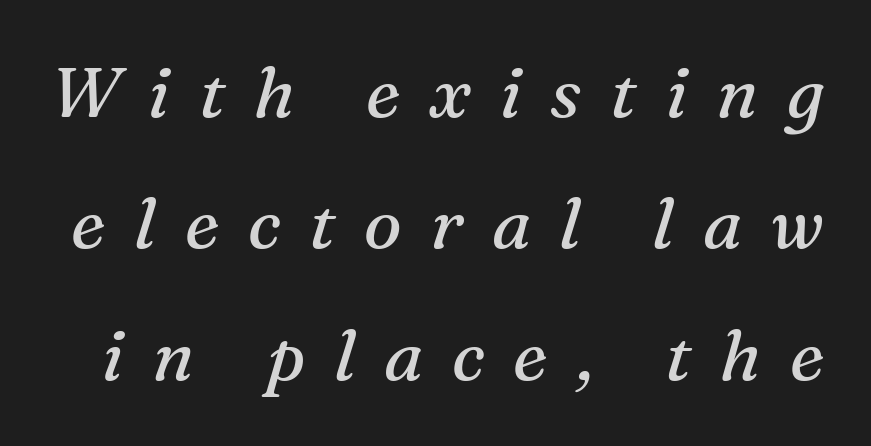
Here the designer chose a conventional face with non-uniform glyph widths. Typographically, this falls in the serif category. The gaps between neighbouring characters are conspicuously large. Does the lettering tilt? It does — this is italic. Heaviness? Minimal to ordinary, like unemphasized prose.
